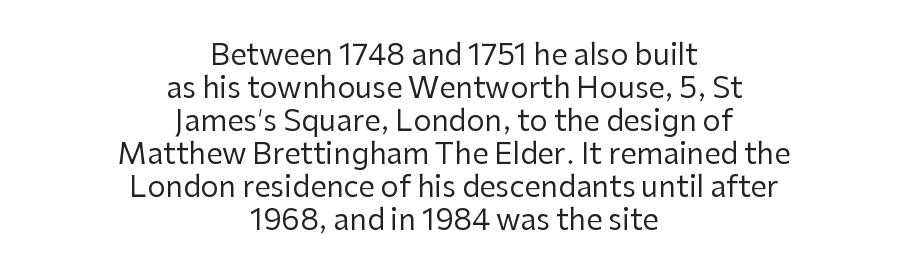
Q: Is the text bold? A: No.
Q: Is the text italic (slanted)? A: No, it is upright.
Q: Is the typeface a serif or a sans-serif typeface? A: Sans-serif.
Q: Is the text underlined? A: No.
Q: How is the paragraph aligned? A: Centered.
Q: Is the spacing between letters normal or unusually wide? A: Normal.
Q: Is the spacing between lines tight, normal or loose? A: Tight.
Q: Width (condensed, normal, or wide)? A: Normal.
Q: Stroke contrast? A: Low.
Q: x-height? A: Medium.
Q: Monospaced? A: No.
